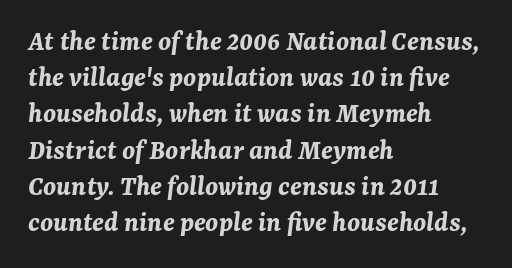
{"italic": "yes", "lean": "right", "slant_degrees": 7, "bold": "yes", "weight": "bold", "width": "normal", "stroke_contrast": "medium", "x_height": "medium", "monospaced": "no", "underline": "no", "align": "left", "line_spacing": "normal", "line_spacing_ratio": 1.25, "letter_spacing": "normal", "letter_spacing_em": 0.0, "glyph_px": 29}
